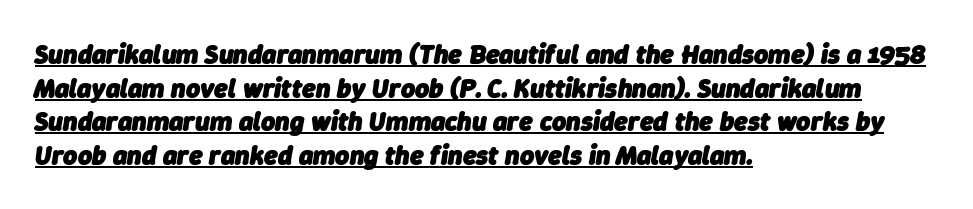
The image shows 27 px bold type, italic (leaning right); set left-aligned, normal line spacing (1.25x), normal letter spacing, underlined.
